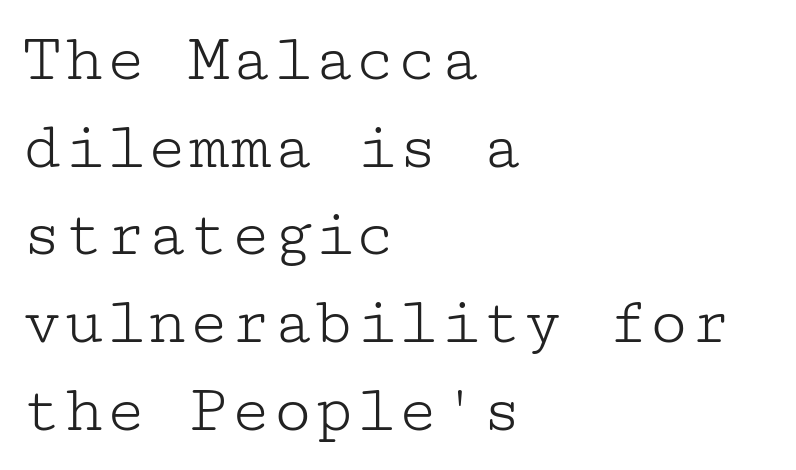
The image shows 69 px light, wide serif type, upright; set left-aligned, normal line spacing (1.27x), normal letter spacing, not underlined; low stroke contrast and a medium x-height.
